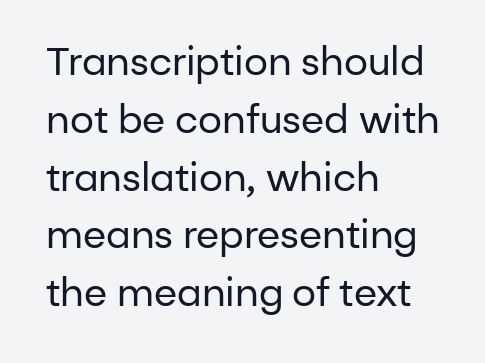
The image shows 38 px regular-weight sans-serif type, upright; set left-aligned, normal line spacing (1.52x), normal letter spacing, not underlined; low stroke contrast and a medium x-height.
